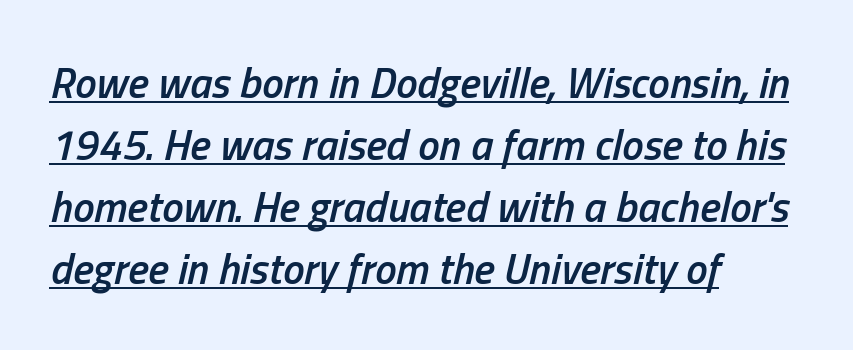
{"italic": "yes", "lean": "right", "slant_degrees": 13, "bold": "semi", "weight": "semibold", "width": "condensed", "stroke_contrast": "low", "x_height": "medium", "monospaced": "no", "underline": "yes", "align": "left", "line_spacing": "normal", "line_spacing_ratio": 1.44, "letter_spacing": "normal", "letter_spacing_em": 0.0, "glyph_px": 43}
